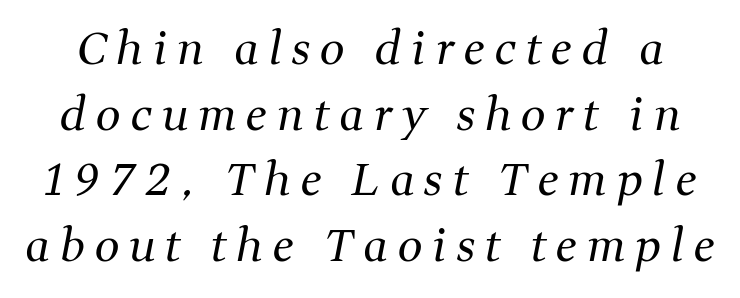
{"serif": "yes", "italic": "yes", "lean": "right", "slant_degrees": 11, "bold": "no", "weight": "regular", "width": "normal", "stroke_contrast": "medium", "x_height": "medium", "monospaced": "no", "underline": "no", "line_spacing": "normal", "line_spacing_ratio": 1.49, "letter_spacing": "wide", "letter_spacing_em": 0.23, "glyph_px": 44}
